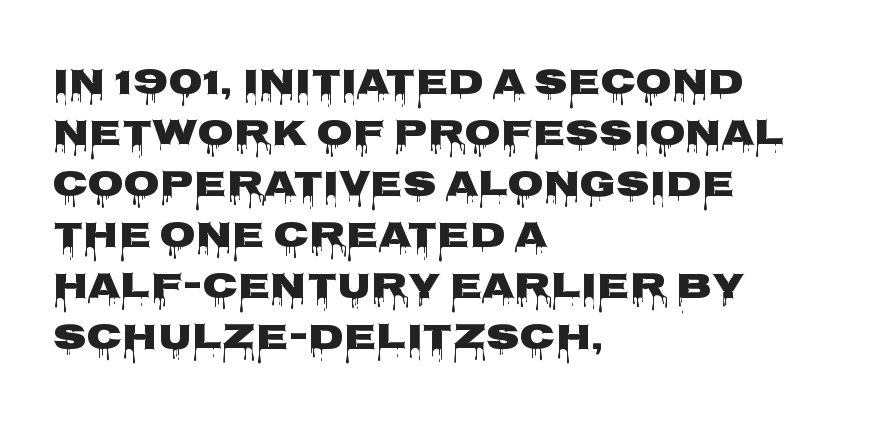
Q: Is the text italic (slanted)? A: No, it is upright.
Q: Is the typeface a serif or a sans-serif typeface? A: Sans-serif.
Q: Is the text underlined? A: No.
Q: How is the paragraph aligned? A: Left-aligned.
Q: Is the spacing between letters normal or unusually wide? A: Normal.
Q: Is the spacing between lines tight, normal or loose? A: Normal.
Q: Width (condensed, normal, or wide)? A: Wide.
Q: Stroke contrast? A: Low.
Q: x-height? A: Large.
Q: Monospaced? A: No.
